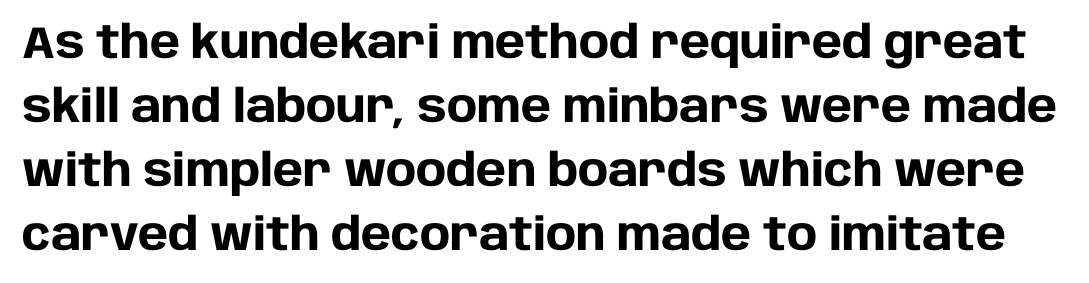
One glance says typical: line gaps are just what's usual. Standard letterfit; no display-style spreading of the glyphs. Unlike a traditional serif, this face leaves its strokes unadorned. The foot of each line stays bare and open. Does the lettering tilt? It doesn't — this is upright.
